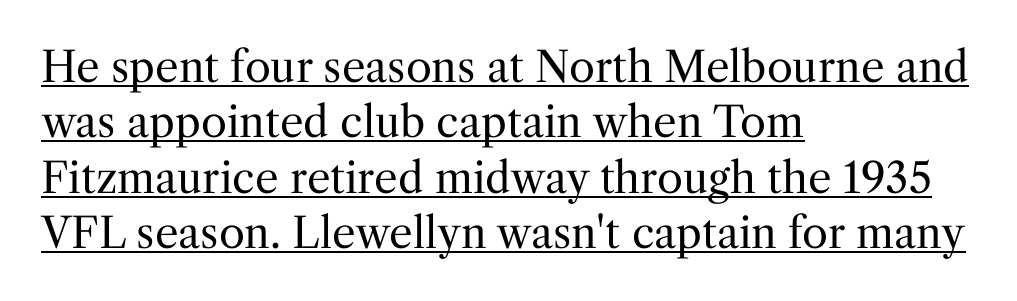
Weight: in the light-to-regular range. Layout note: lines flush left. Is there much room between lines? A standard amount, neither cramped nor airy. These lines are rendered in a variable-pitch font. Typographically, this falls in the serif category.
